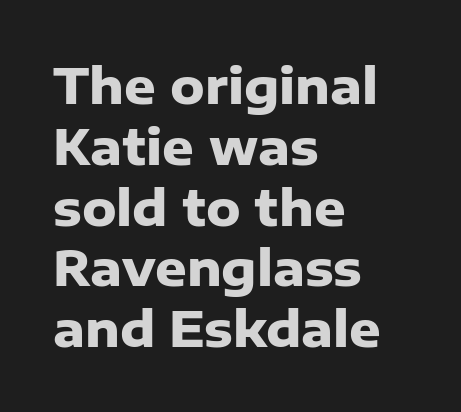
The image shows 49 px heavy sans-serif type, upright; set left-aligned, line spacing 1.24x, normal letter spacing, not underlined; low stroke contrast and a medium x-height.
